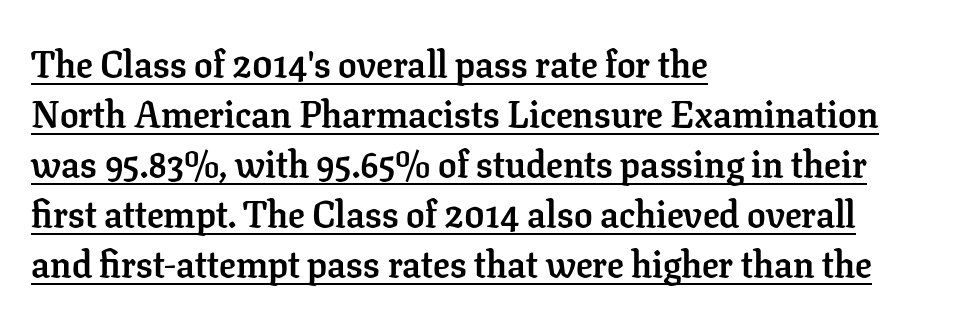
{"serif": "yes", "italic": "no", "bold": "yes", "weight": "semibold", "width": "normal", "stroke_contrast": "low", "x_height": "medium", "monospaced": "no", "underline": "yes", "align": "left", "line_spacing": "normal", "line_spacing_ratio": 1.35, "letter_spacing": "normal", "letter_spacing_em": 0.0, "glyph_px": 37}
